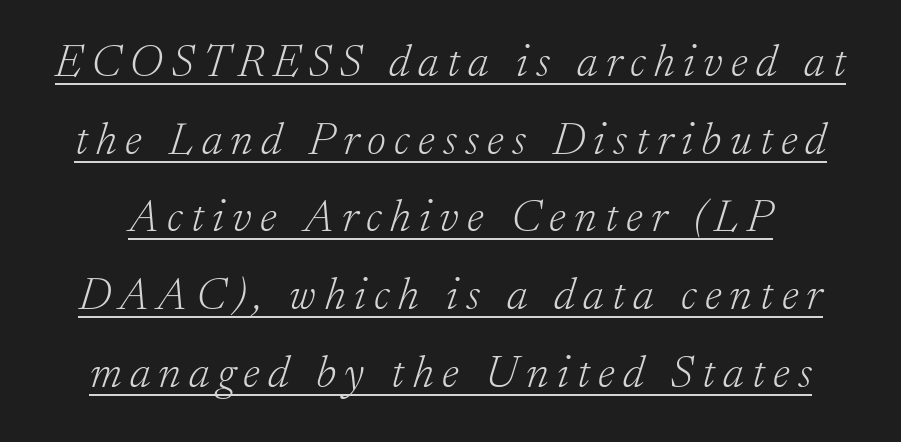
Q: Is the text bold? A: No.
Q: Is the text italic (slanted)? A: Yes, it leans right by about 17 degrees.
Q: Is the typeface a serif or a sans-serif typeface? A: Serif.
Q: Is the text underlined? A: Yes.
Q: Is the spacing between lines tight, normal or loose? A: Normal.
Q: Width (condensed, normal, or wide)? A: Normal.
Q: Stroke contrast? A: Low.
Q: x-height? A: Small.
Q: Monospaced? A: No.
